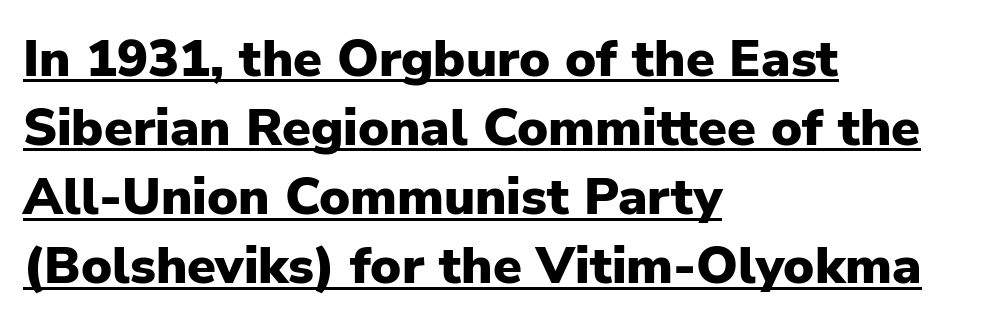
Default kerning and tracking; the words read as compact shapes. Note the varied advance widths — an 'i' is clearly narrower than an 'm'. If you measured baseline to baseline, you'd find a middling distance. Serif or sans? Sans — the stroke terminals are bare. Teacher's note: observe the even left margin — that is flush-left alignment. No italicization has been applied; the sample stays upright.
